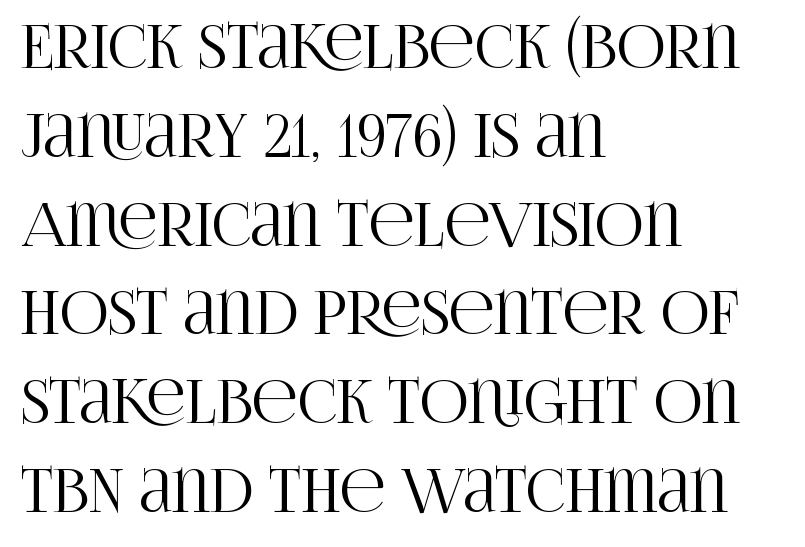
Q: Is the text italic (slanted)? A: No, it is upright.
Q: Is the typeface a serif or a sans-serif typeface? A: Serif.
Q: Is the text underlined? A: No.
Q: How is the paragraph aligned? A: Left-aligned.
Q: Is the spacing between letters normal or unusually wide? A: Normal.
Q: Is the spacing between lines tight, normal or loose? A: Normal.
Q: Width (condensed, normal, or wide)? A: Condensed.
Q: Stroke contrast? A: High.
Q: x-height? A: Large.
Q: Monospaced? A: No.
